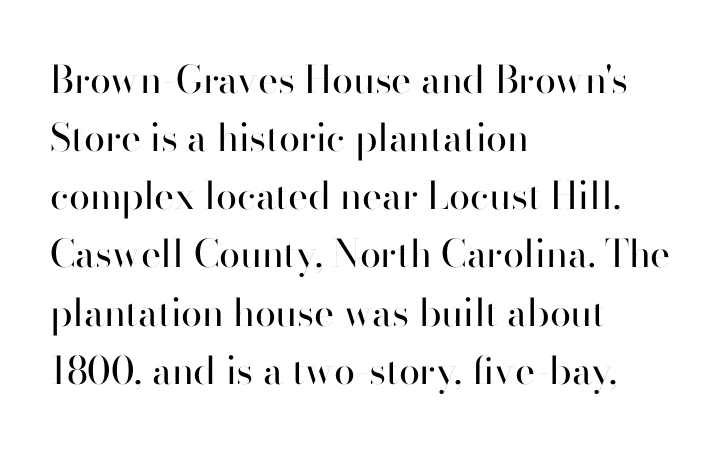
The image shows 38 px regular-weight sans-serif type, upright; set left-aligned, normal line spacing (1.53x), normal letter spacing, not underlined; high stroke contrast and a small x-height.
